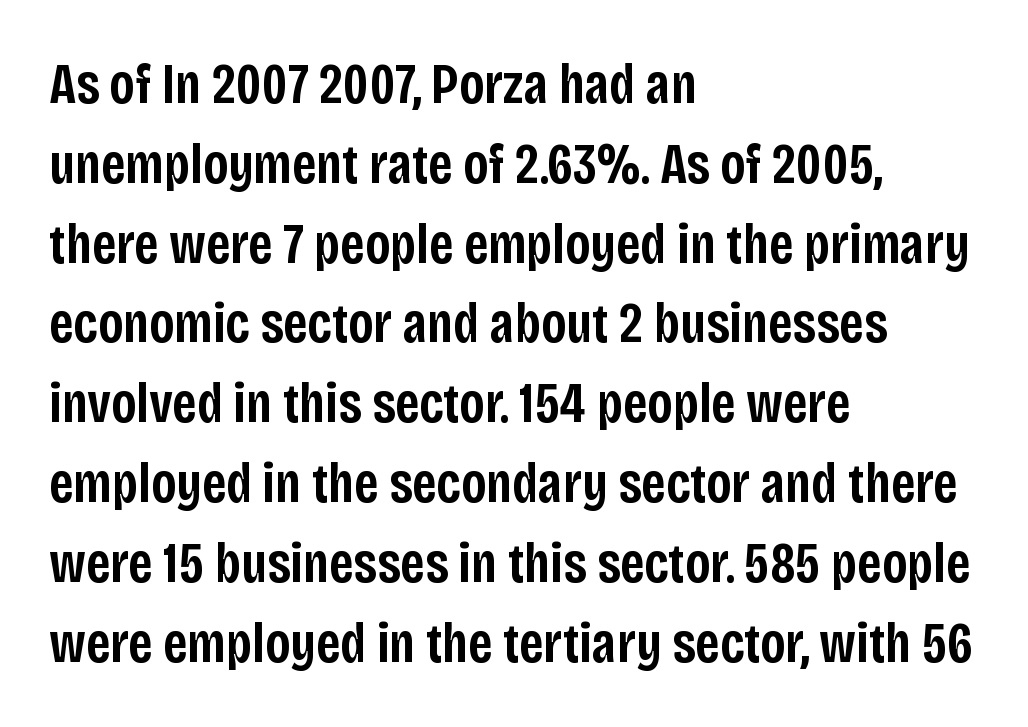
Short note: letters normally spaced. Semibold letterforms, between regular and bold. Spacing verdict: proportional, widths tailored to each character. Leftover space on each line is placed entirely after the last word. The space directly below the letters is spotless. When letters stand straight like this, we call the style roman or upright.
